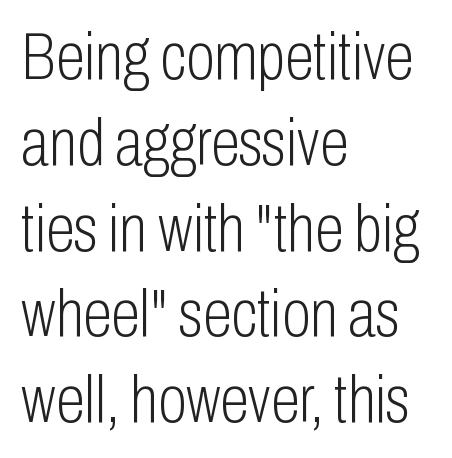
Q: Is the text bold? A: No.
Q: Is the text italic (slanted)? A: No, it is upright.
Q: Is the typeface a serif or a sans-serif typeface? A: Sans-serif.
Q: Is the text underlined? A: No.
Q: How is the paragraph aligned? A: Left-aligned.
Q: Is the spacing between letters normal or unusually wide? A: Normal.
Q: Is the spacing between lines tight, normal or loose? A: Normal.
Q: Width (condensed, normal, or wide)? A: Condensed.
Q: Stroke contrast? A: Low.
Q: x-height? A: Medium.
Q: Monospaced? A: No.
